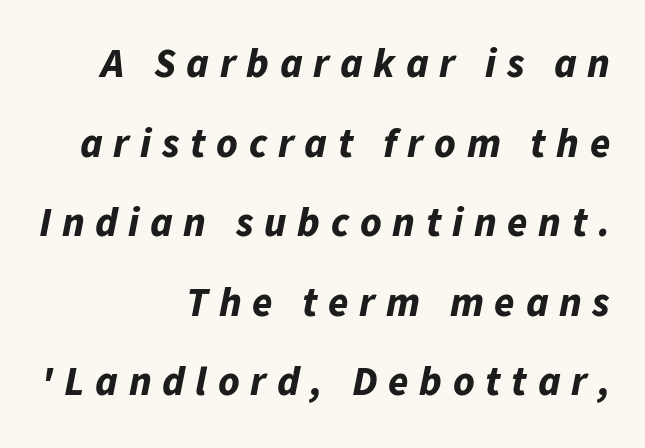
Regarding leading, the lines here are spaced well apart. Is this a fixed-width face? No — the glyphs have proportional, varying widths. You can tell it's italic because the verticals aren't actually vertical. Caption: multi-line text, flush right, ragged left. Set as a true bold cut, around the 700 mark.
